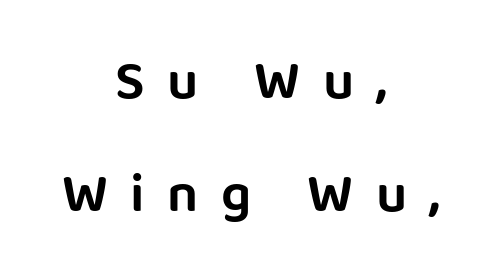
{"serif": "no", "italic": "no", "width": "normal", "stroke_contrast": "low", "x_height": "large", "monospaced": "no", "underline": "no", "align": "center", "line_spacing": "loose", "line_spacing_ratio": 2.06, "letter_spacing": "wide", "letter_spacing_em": 0.41, "glyph_px": 55}
